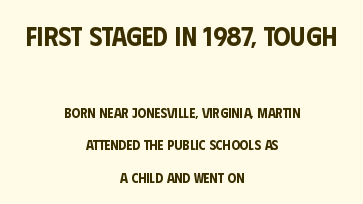
{"italic": "no", "underline": "no", "align": "center", "line_spacing": "loose", "line_spacing_ratio": 2.33, "letter_spacing": "normal", "letter_spacing_em": 0.0, "larger_block": "first", "size_ratio": 1.93, "glyph_px": 27}
